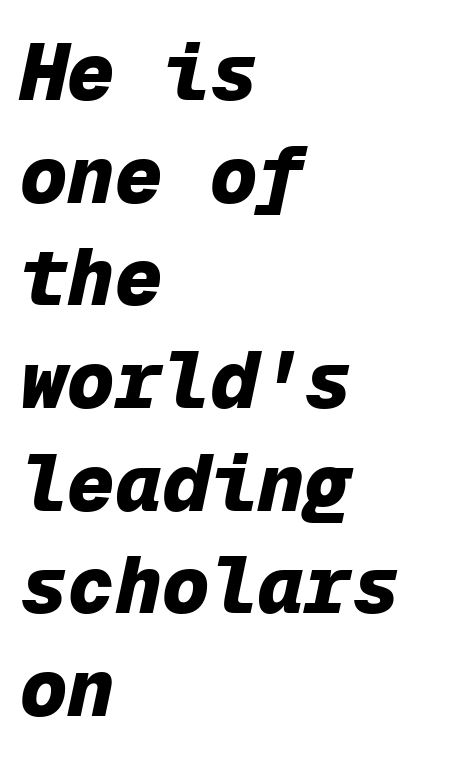
Q: Is the text bold? A: Yes.
Q: Is the text italic (slanted)? A: Yes, it leans right by about 12 degrees.
Q: Is the text underlined? A: No.
Q: How is the paragraph aligned? A: Left-aligned.
Q: Is the spacing between letters normal or unusually wide? A: Normal.
Q: Is the spacing between lines tight, normal or loose? A: Normal.
Q: Width (condensed, normal, or wide)? A: Normal.
Q: Stroke contrast? A: Low.
Q: x-height? A: Medium.
Q: Monospaced? A: Yes.
